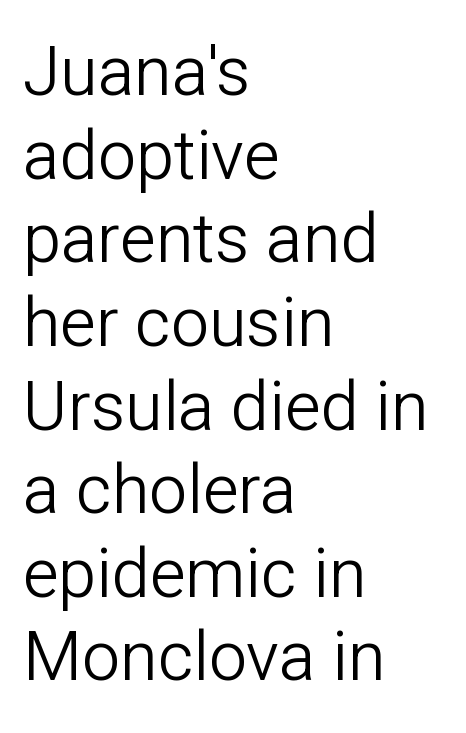
Q: Is the text bold? A: No.
Q: Is the text italic (slanted)? A: No, it is upright.
Q: Is the typeface a serif or a sans-serif typeface? A: Sans-serif.
Q: Is the text underlined? A: No.
Q: How is the paragraph aligned? A: Left-aligned.
Q: Is the spacing between letters normal or unusually wide? A: Normal.
Q: Width (condensed, normal, or wide)? A: Normal.
Q: Stroke contrast? A: Low.
Q: x-height? A: Medium.
Q: Monospaced? A: No.
